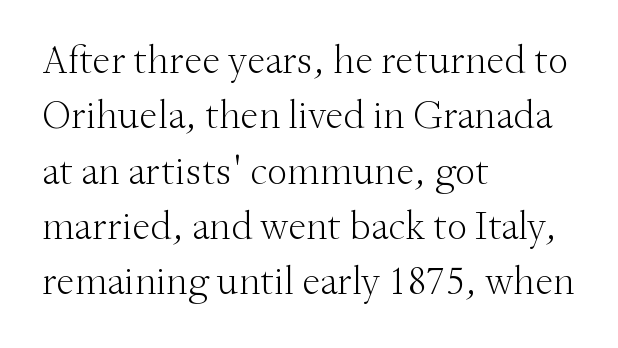
Q: Is the text bold? A: No.
Q: Is the text italic (slanted)? A: No, it is upright.
Q: Is the typeface a serif or a sans-serif typeface? A: Serif.
Q: Is the text underlined? A: No.
Q: How is the paragraph aligned? A: Left-aligned.
Q: Is the spacing between letters normal or unusually wide? A: Normal.
Q: Is the spacing between lines tight, normal or loose? A: Normal.
Q: Width (condensed, normal, or wide)? A: Normal.
Q: Stroke contrast? A: Medium.
Q: x-height? A: Small.
Q: Monospaced? A: No.
